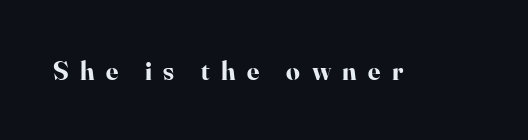
{"italic": "no", "bold": "yes", "underline": "no", "letter_spacing": "wide", "letter_spacing_em": 0.42, "glyph_px": 27}
